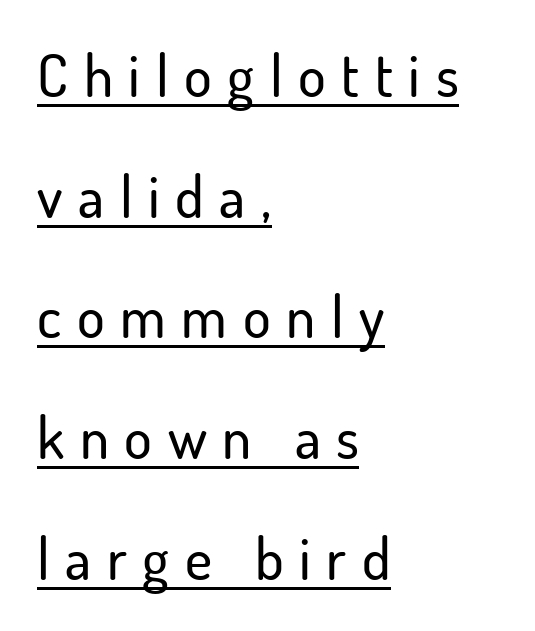
The image shows 58 px sans-serif type, upright; set left-aligned, loose line spacing (2.08x), unusually wide letter spacing (+0.27 em), underlined; low stroke contrast and a small x-height.
